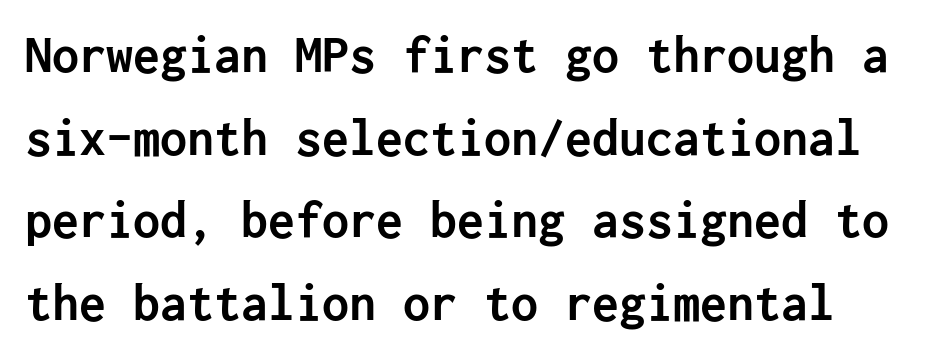
{"serif": "no", "italic": "no", "bold": "yes", "weight": "semibold", "width": "normal", "stroke_contrast": "low", "x_height": "medium", "underline": "no", "line_spacing": "normal", "line_spacing_ratio": 1.53, "letter_spacing": "normal", "letter_spacing_em": 0.0, "glyph_px": 54}
